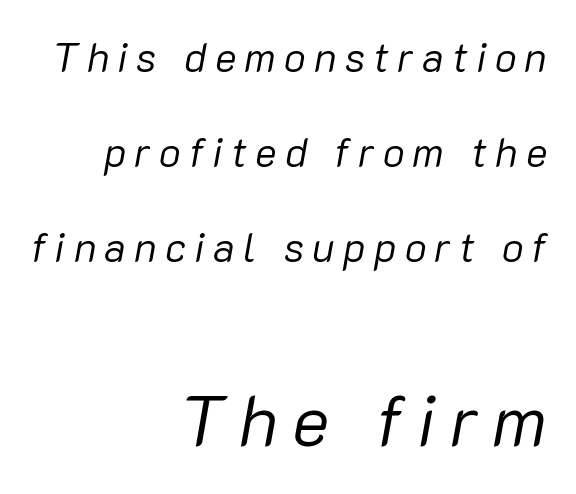
Q: Is the text bold? A: No.
Q: Is the text italic (slanted)? A: Yes, it leans right by about 10 degrees.
Q: Is the text underlined? A: No.
Q: How is the paragraph aligned? A: Right-aligned.
Q: Is the spacing between letters normal or unusually wide? A: Unusually wide.
Q: Is the spacing between lines tight, normal or loose? A: Loose.
Q: Which block of text is set in a larger size, the first (top) or the second (bottom)? A: The second (bottom) one.
Q: Width (condensed, normal, or wide)? A: Normal.
Q: Stroke contrast? A: Low.
Q: x-height? A: Medium.
Q: Monospaced? A: No.
